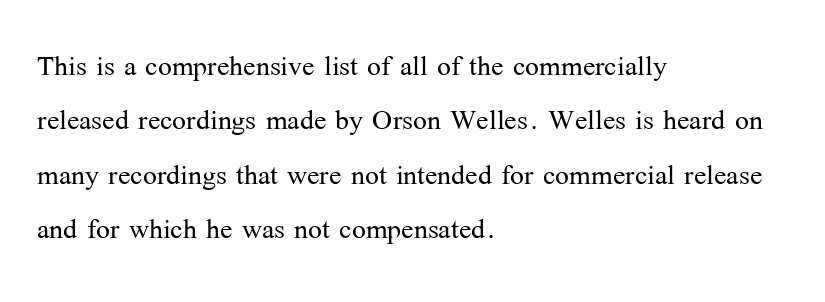
Each line starts at the same left margin while the right side varies. Stroke mass is kept to a normal reading level or below. Standard letterfit; no display-style spreading of the glyphs. The passage shown is typed in a proportional face where columns would drift.
